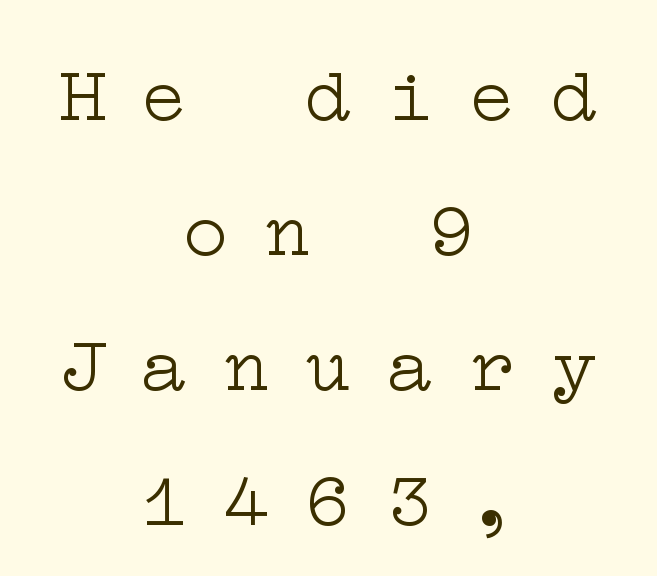
Q: Is the text bold? A: No.
Q: Is the text italic (slanted)? A: No, it is upright.
Q: Is the typeface a serif or a sans-serif typeface? A: Serif.
Q: Is the text underlined? A: No.
Q: How is the paragraph aligned? A: Centered.
Q: Is the spacing between letters normal or unusually wide? A: Unusually wide.
Q: Width (condensed, normal, or wide)? A: Wide.
Q: Stroke contrast? A: Low.
Q: x-height? A: Medium.
